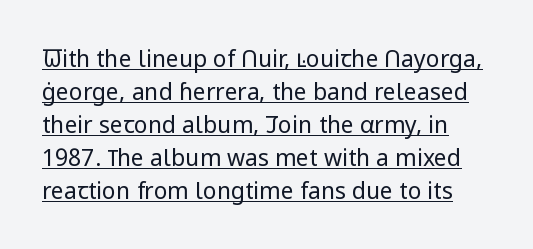
The image shows 23 px text type, upright; set normal line spacing (1.44x), normal letter spacing, underlined.
